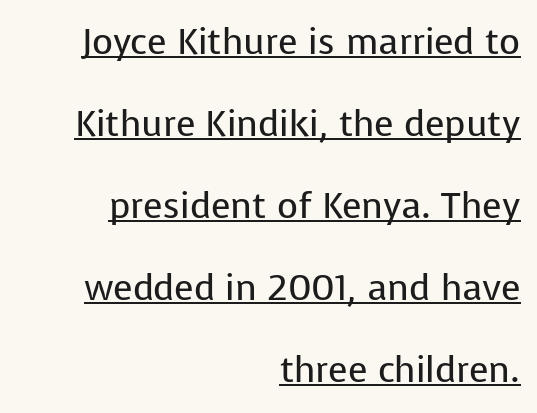
The words here are underlined. The axis of the letterforms is exactly vertical. Caption: standard tracking, unaltered. Classification — sans serif. These lines are rendered in a variable-pitch font.
